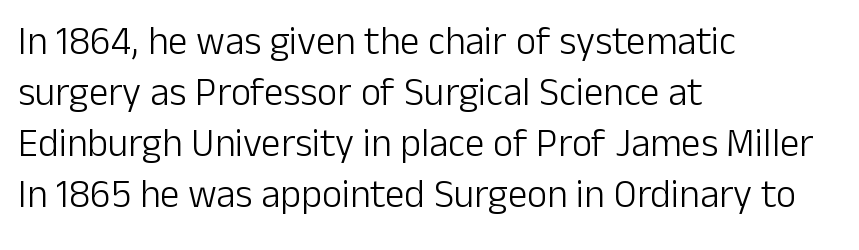
These glyphs show unthickened strokes, regular width or finer. The typesetter chose a ragged-right arrangement here. Here the designer chose a conventional face with non-uniform glyph widths. The space beneath each line is pristine and unruled.
